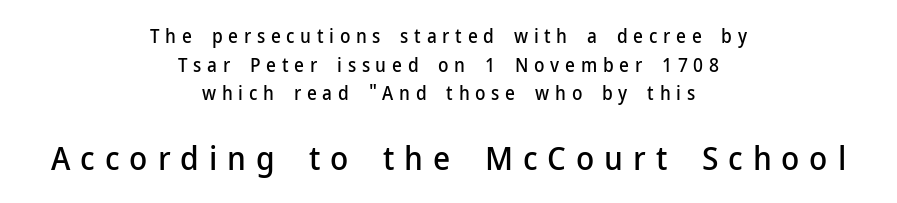
The image shows 33 px sans-serif type, upright; set centered, normal line spacing (1.51x), unusually wide letter spacing (+0.3 em), not underlined; the second (bottom) block is 1.74x larger; low stroke contrast and a medium x-height.
